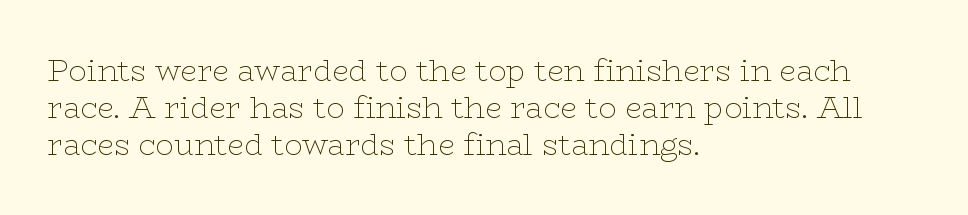
You can tell from the footed stems that serif type was used. The font's upright variant was chosen for this text. Words appear dense and cohesive because spacing is normal. The strokes carry an ordinary text weight at most.
